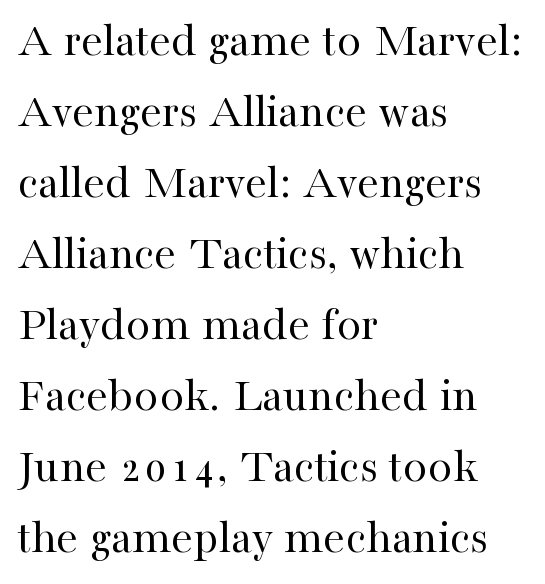
A quiet, ordinary-to-light weight characterises the typeface. The space between consecutive lines is moderate. The specimen omits any rule beneath the text block's lines. No extra tracking has been applied to these lines. Classification — serif.
